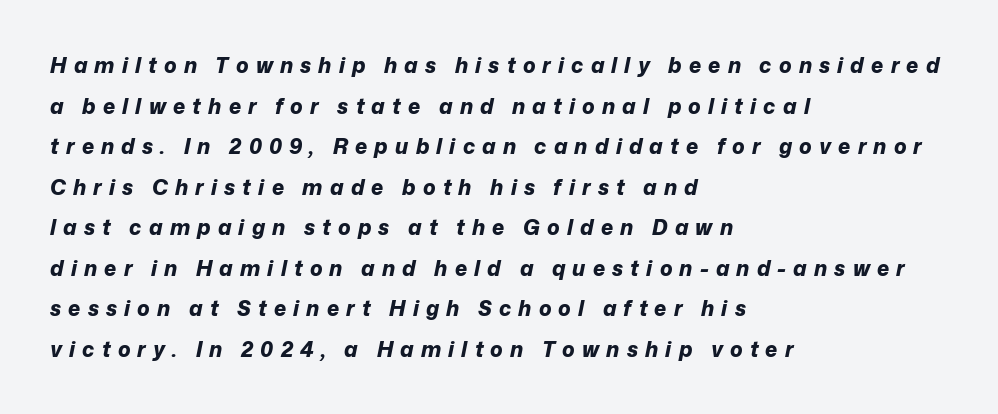
Q: Is the text bold? A: Yes.
Q: Is the text italic (slanted)? A: Yes, it leans right by about 12 degrees.
Q: Is the text underlined? A: No.
Q: How is the paragraph aligned? A: Left-aligned.
Q: Is the spacing between letters normal or unusually wide? A: Unusually wide.
Q: Is the spacing between lines tight, normal or loose? A: Loose.
